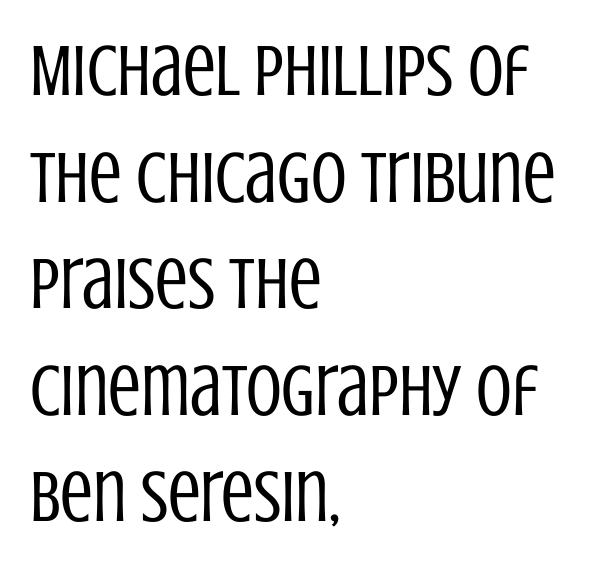
The image shows 73 px regular-weight, condensed sans-serif type, upright; set left-aligned, normal line spacing (1.46x), normal letter spacing, not underlined; low stroke contrast and a large x-height.
